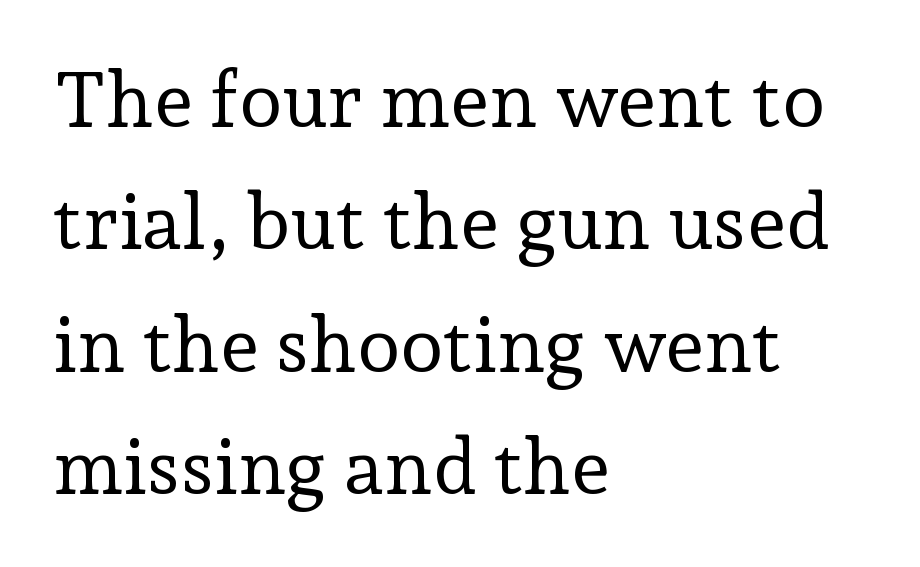
A clean baseline with only descenders dipping below it. Short and long lines alike share a common starting point at left. Does the type have serifs? Yes, each stem ends in a small foot. Students, note that the glyphs here touch the page at normal intervals. Counters stay open thanks to moderate or lighter strokes.
